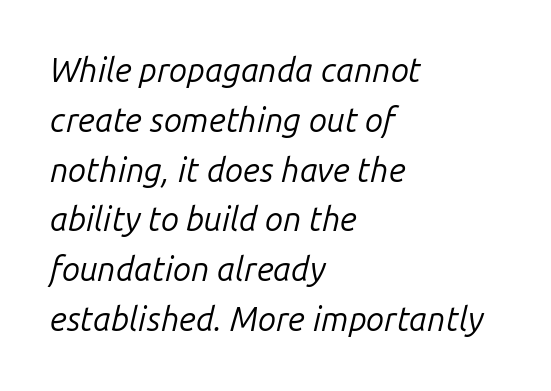
Q: Is the text bold? A: No.
Q: Is the text italic (slanted)? A: Yes, it leans right by about 14 degrees.
Q: Is the text underlined? A: No.
Q: How is the paragraph aligned? A: Left-aligned.
Q: Is the spacing between letters normal or unusually wide? A: Normal.
Q: Is the spacing between lines tight, normal or loose? A: Normal.
Q: Width (condensed, normal, or wide)? A: Normal.
Q: Stroke contrast? A: Low.
Q: x-height? A: Medium.
Q: Monospaced? A: No.
